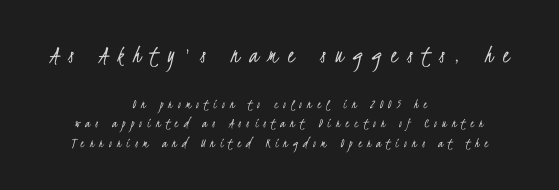
Q: Is the text bold? A: No.
Q: Is the text underlined? A: No.
Q: How is the paragraph aligned? A: Centered.
Q: Is the spacing between letters normal or unusually wide? A: Unusually wide.
Q: Is the spacing between lines tight, normal or loose? A: Normal.
Q: Which block of text is set in a larger size, the first (top) or the second (bottom)? A: The first (top) one.
